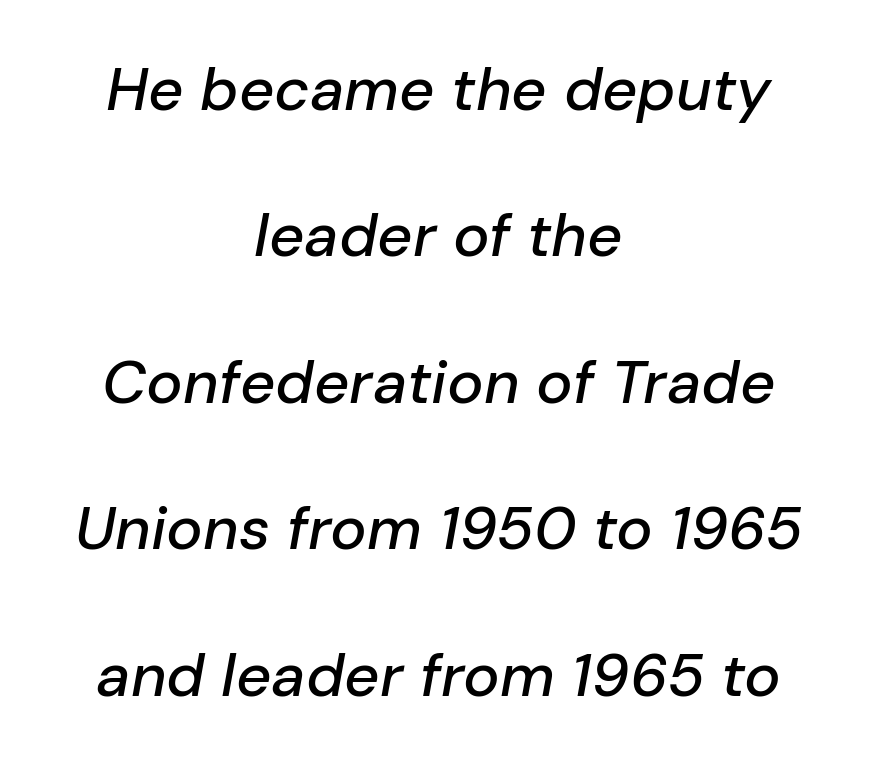
The image shows 61 px text type, italic (leaning right); set centered, loose line spacing (2.4x), normal letter spacing, not underlined; low stroke contrast and a medium x-height.
